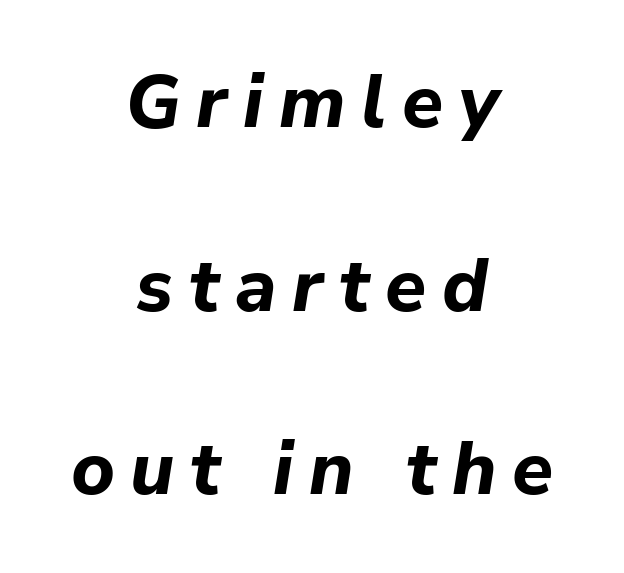
The image shows 75 px bold type, italic (leaning right); set centered, loose line spacing (2.45x), unusually wide letter spacing (+0.21 em), not underlined; low stroke contrast and a medium x-height.
